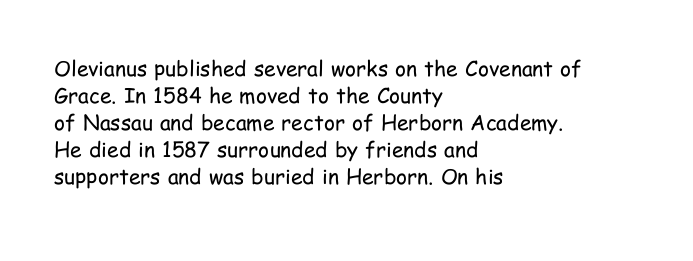
{"italic": "no", "bold": "no", "underline": "no", "align": "left", "line_spacing": "normal", "line_spacing_ratio": 1.29, "letter_spacing": "normal", "letter_spacing_em": 0.0, "glyph_px": 21}
